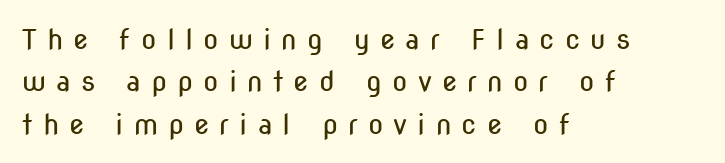
The image shows 28 px regular-weight, condensed sans-serif type, upright; set left-aligned, normal line spacing (1.51x), unusually wide letter spacing (+0.36 em), not underlined; low stroke contrast and a medium x-height.
